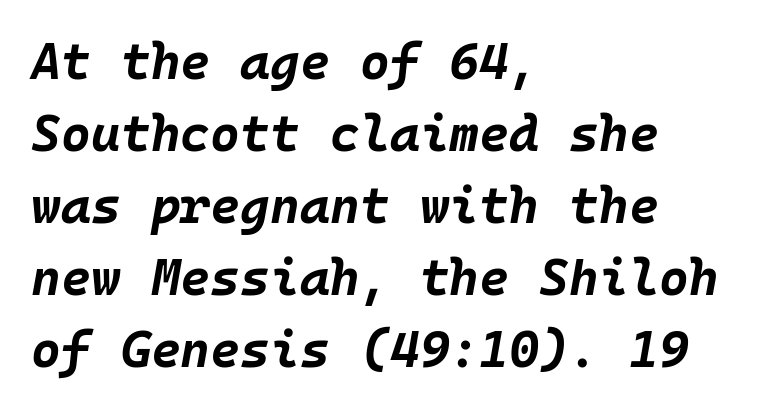
The image shows 51 px bold type, italic (leaning right), monospaced; set left-aligned, normal line spacing (1.41x), normal letter spacing, not underlined; low stroke contrast and a large x-height.
